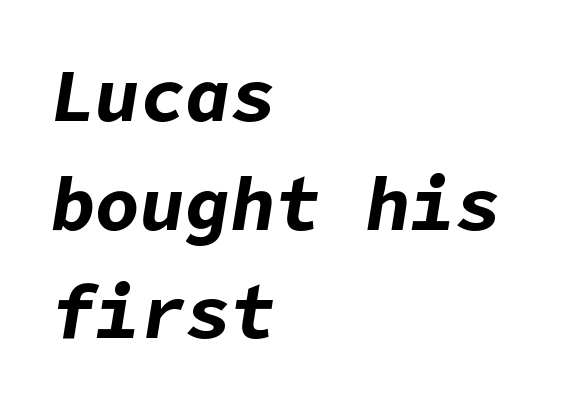
Q: Is the text bold? A: Yes.
Q: Is the text italic (slanted)? A: Yes, it leans right by about 9 degrees.
Q: Is the text underlined? A: No.
Q: How is the paragraph aligned? A: Left-aligned.
Q: Is the spacing between letters normal or unusually wide? A: Normal.
Q: Is the spacing between lines tight, normal or loose? A: Normal.
Q: Width (condensed, normal, or wide)? A: Normal.
Q: Stroke contrast? A: Low.
Q: x-height? A: Medium.
